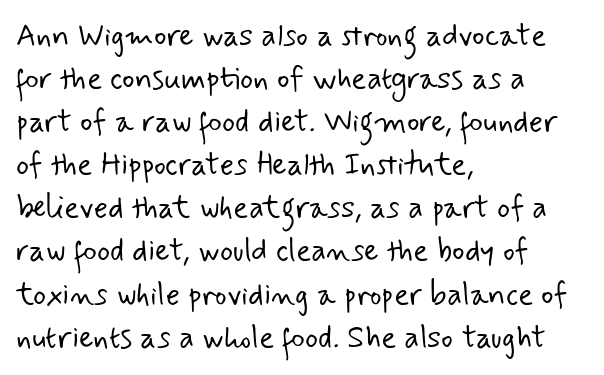
Students, observe: this is what conventionally led text looks like. Alignment: flush left. Note the varied advance widths — an 'i' is clearly narrower than an 'm'. Does extra space separate the letters? No, they use regular spacing. Unlike a traditional serif, this face leaves its strokes unadorned.
